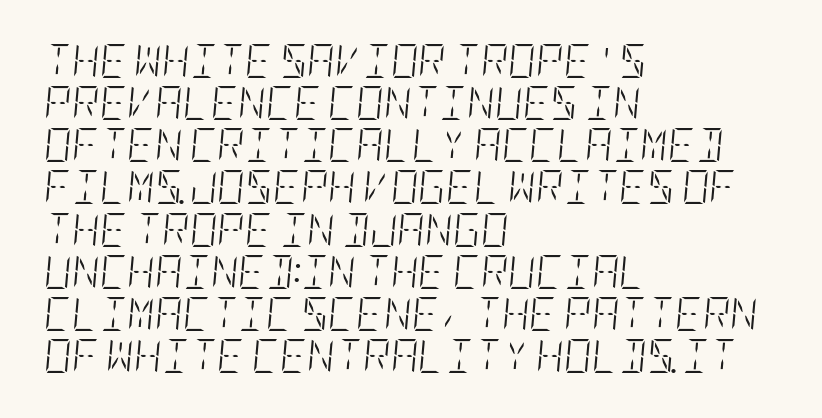
{"italic": "yes", "lean": "right", "slant_degrees": 5, "bold": "no", "weight": "light", "width": "condensed", "stroke_contrast": "low", "x_height": "large", "underline": "no", "align": "left", "line_spacing_ratio": 1.24, "letter_spacing": "normal", "letter_spacing_em": 0.0, "glyph_px": 34}
